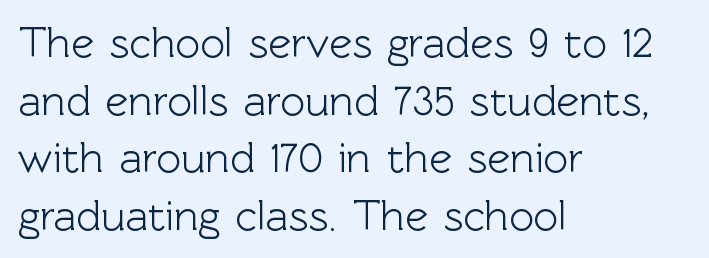
Q: Is the text italic (slanted)? A: No, it is upright.
Q: Is the typeface a serif or a sans-serif typeface? A: Sans-serif.
Q: Is the text underlined? A: No.
Q: How is the paragraph aligned? A: Left-aligned.
Q: Is the spacing between letters normal or unusually wide? A: Normal.
Q: Is the spacing between lines tight, normal or loose? A: Normal.
Q: Width (condensed, normal, or wide)? A: Normal.
Q: x-height? A: Medium.
Q: Monospaced? A: No.
